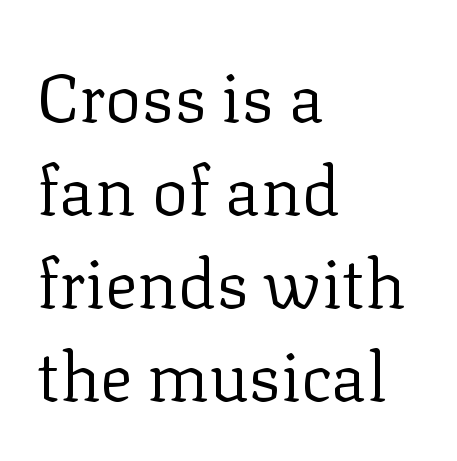
{"serif": "yes", "italic": "no", "bold": "no", "weight": "regular", "width": "normal", "stroke_contrast": "low", "x_height": "medium", "monospaced": "no", "underline": "no", "align": "left", "line_spacing": "normal", "line_spacing_ratio": 1.37, "letter_spacing": "normal", "letter_spacing_em": 0.0, "glyph_px": 68}
